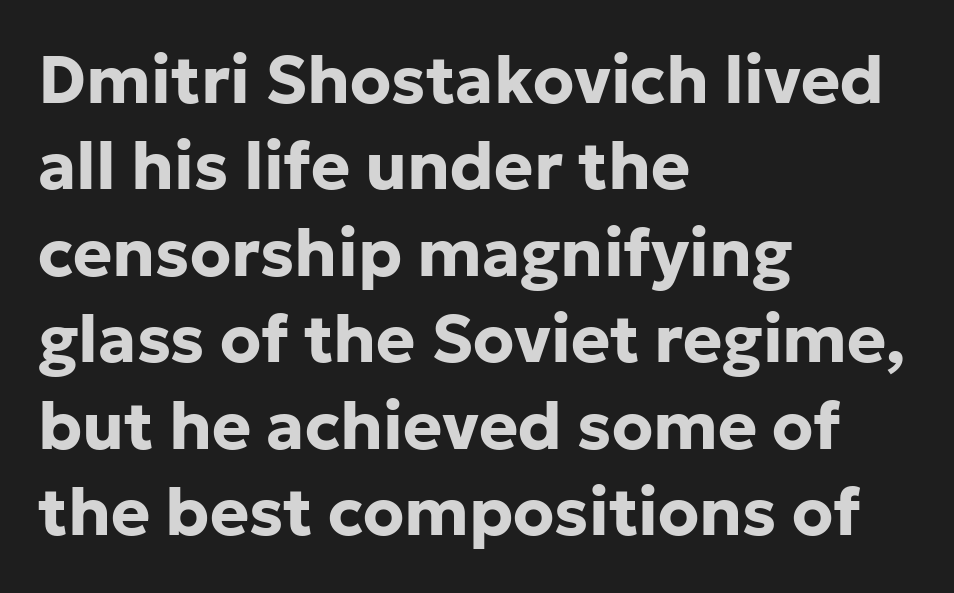
The image shows 66 px bold sans-serif type, upright; set left-aligned, normal line spacing (1.31x), normal letter spacing, not underlined; low stroke contrast and a medium x-height.
